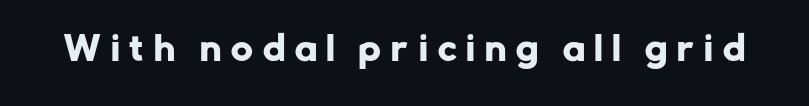
No italicization has been applied; the sample stays upright. Just letters on the line, the space beneath them empty. You could not count columns in this text — the font is proportionally spaced. The tracking reads as deliberately expanded to a designer's eye. Type style note: lacks serifs.
